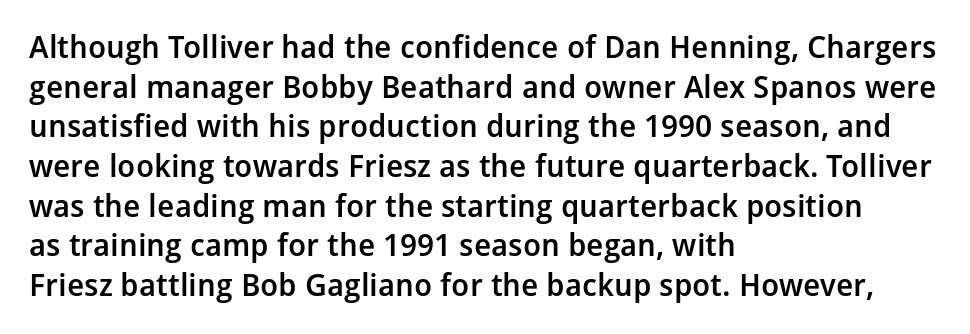
{"serif": "no", "italic": "no", "bold": "semi", "weight": "semibold", "width": "normal", "stroke_contrast": "low", "x_height": "medium", "monospaced": "no", "underline": "no", "align": "left", "line_spacing": "normal", "line_spacing_ratio": 1.28, "letter_spacing": "normal", "letter_spacing_em": 0.0, "glyph_px": 31}
